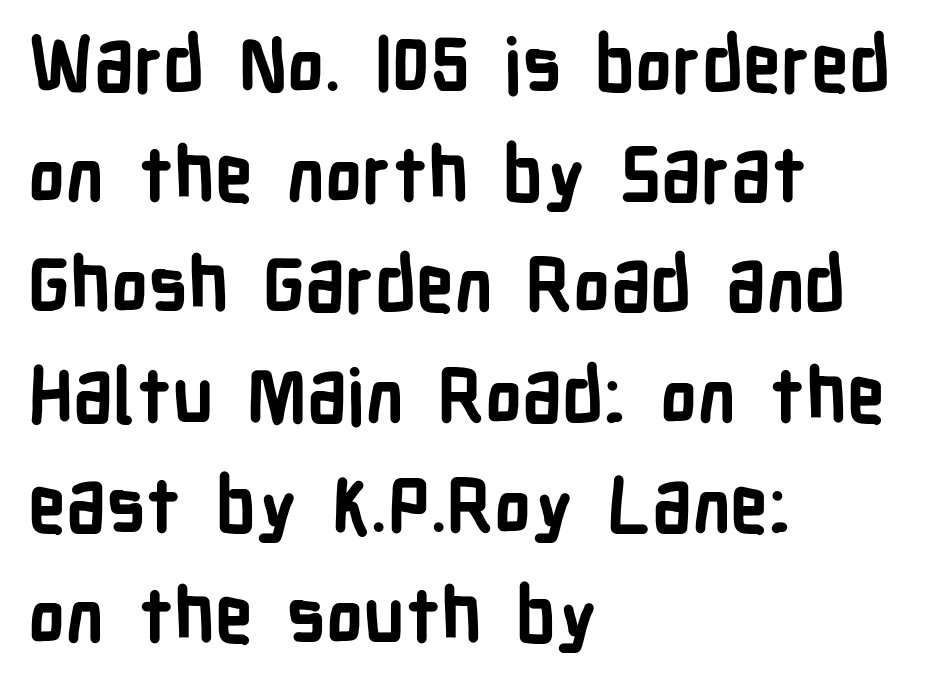
The image shows 75 px bold, condensed sans-serif type, upright; set left-aligned, normal line spacing (1.47x), normal letter spacing, not underlined; low stroke contrast and a medium x-height.
